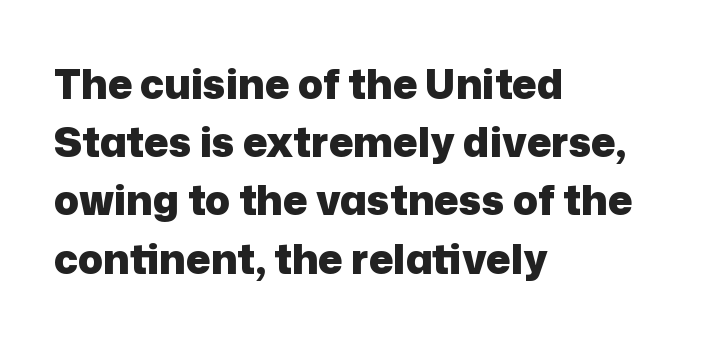
{"serif": "no", "italic": "no", "bold": "yes", "weight": "heavy", "width": "normal", "stroke_contrast": "low", "x_height": "medium", "monospaced": "no", "underline": "no", "align": "left", "line_spacing": "normal", "line_spacing_ratio": 1.42, "letter_spacing": "normal", "letter_spacing_em": 0.0, "glyph_px": 41}
